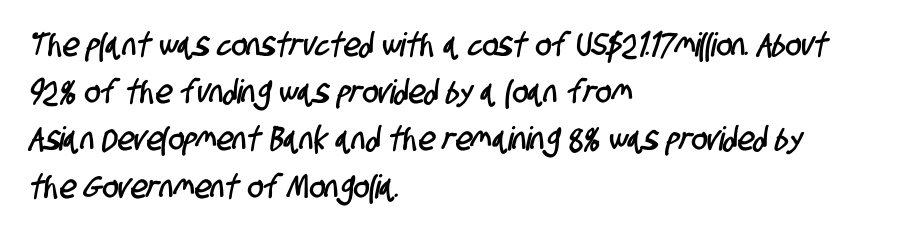
To sum up the face: it is a sans, with no serifs. Regarding leading, the lines here are spaced in the standard way. The paragraph has a hard left edge and a soft right edge. The rendering uses natural spacing where letterforms have individual widths. In terms of letterspacing, this is plain default setting. The passage shown is not underscored anywhere.
